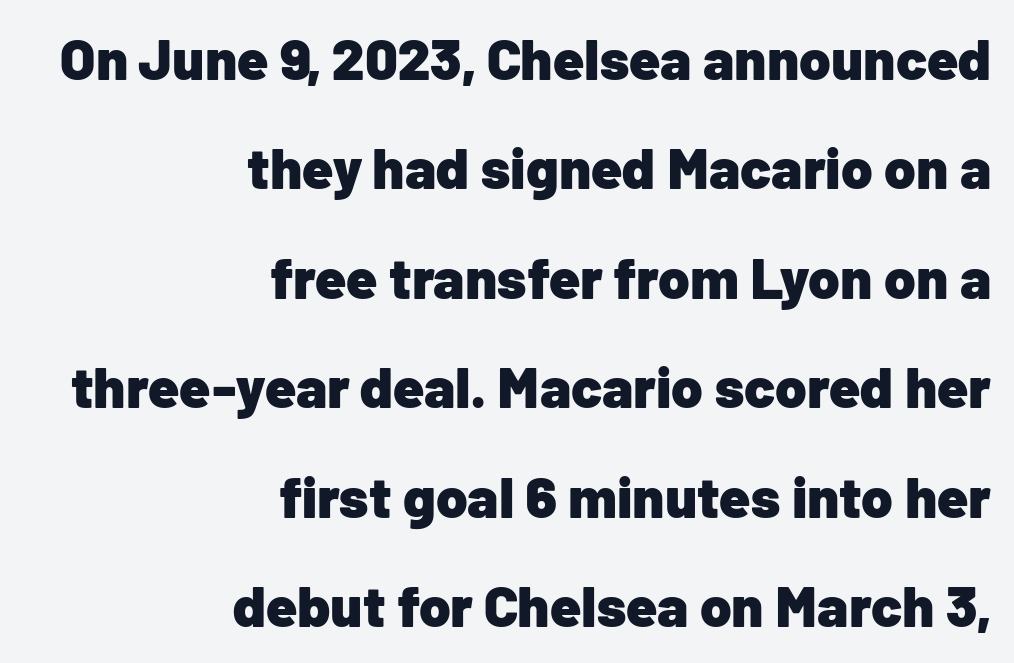
Q: Is the text bold? A: Yes.
Q: Is the text italic (slanted)? A: No, it is upright.
Q: Is the typeface a serif or a sans-serif typeface? A: Sans-serif.
Q: Is the text underlined? A: No.
Q: How is the paragraph aligned? A: Right-aligned.
Q: Is the spacing between letters normal or unusually wide? A: Normal.
Q: Is the spacing between lines tight, normal or loose? A: Loose.
Q: Width (condensed, normal, or wide)? A: Normal.
Q: Stroke contrast? A: Low.
Q: x-height? A: Medium.
Q: Monospaced? A: No.
